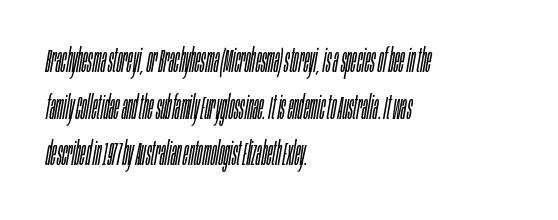
Q: Is the text bold? A: No.
Q: Is the text italic (slanted)? A: Yes, it leans right by about 10 degrees.
Q: Is the text underlined? A: No.
Q: How is the paragraph aligned? A: Left-aligned.
Q: Is the spacing between letters normal or unusually wide? A: Normal.
Q: Is the spacing between lines tight, normal or loose? A: Normal.
Q: Width (condensed, normal, or wide)? A: Condensed.
Q: Stroke contrast? A: Low.
Q: x-height? A: Large.
Q: Monospaced? A: No.
